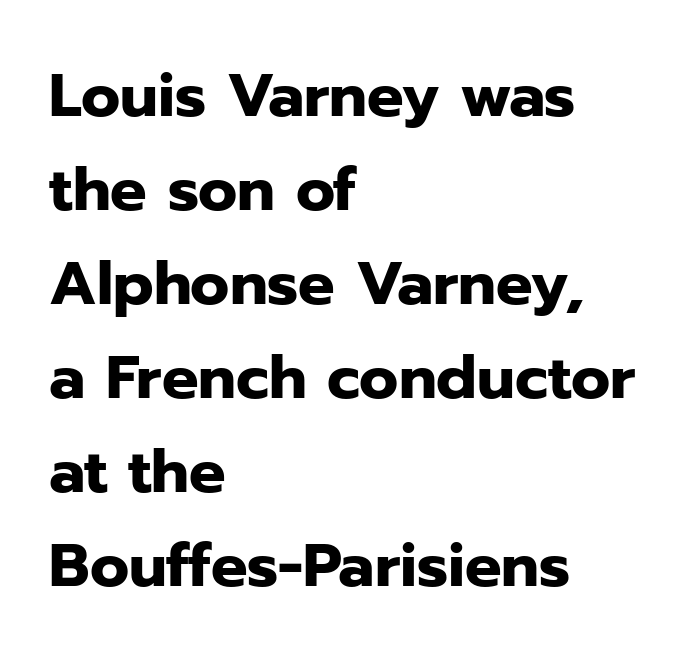
{"serif": "no", "italic": "no", "bold": "yes", "weight": "heavy", "width": "normal", "stroke_contrast": "low", "x_height": "medium", "monospaced": "no", "underline": "no", "align": "left", "line_spacing": "normal", "line_spacing_ratio": 1.54, "letter_spacing": "normal", "letter_spacing_em": 0.0, "glyph_px": 61}
